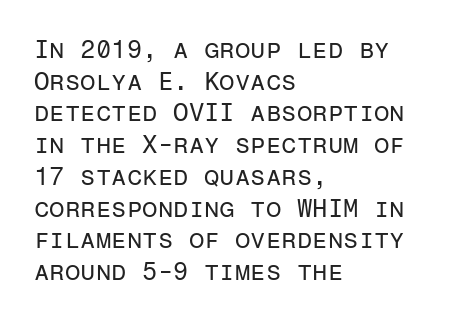
Q: Is the text bold? A: No.
Q: Is the text italic (slanted)? A: No, it is upright.
Q: Is the text underlined? A: No.
Q: How is the paragraph aligned? A: Left-aligned.
Q: Is the spacing between letters normal or unusually wide? A: Normal.
Q: Is the spacing between lines tight, normal or loose? A: Normal.
